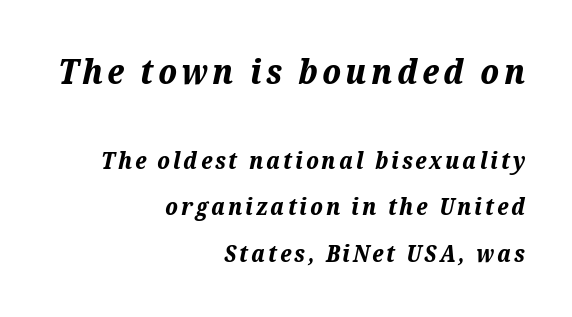
Q: Is the text bold? A: Yes.
Q: Is the text italic (slanted)? A: Yes, it leans right by about 12 degrees.
Q: Is the text underlined? A: No.
Q: How is the paragraph aligned? A: Right-aligned.
Q: Is the spacing between lines tight, normal or loose? A: Loose.
Q: Which block of text is set in a larger size, the first (top) or the second (bottom)? A: The first (top) one.
Q: Width (condensed, normal, or wide)? A: Normal.
Q: Stroke contrast? A: Medium.
Q: x-height? A: Medium.
Q: Monospaced? A: No.
